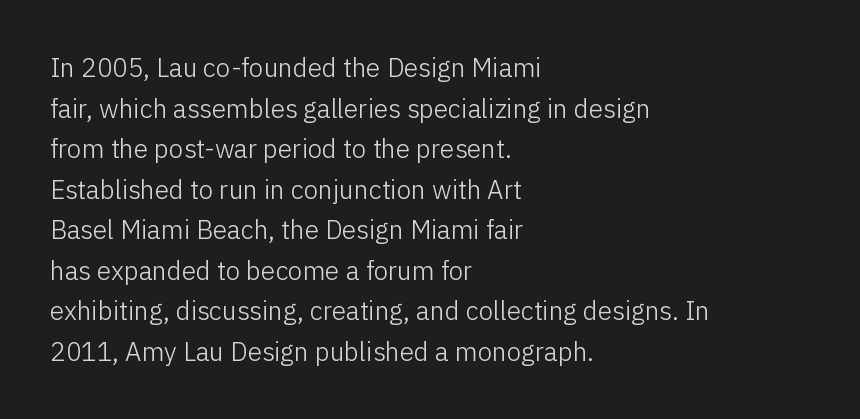
The image shows 26 px text type, upright; set left-aligned, normal line spacing (1.56x), normal letter spacing, not underlined.
